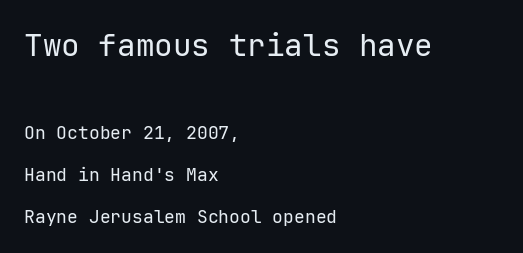
{"serif": "no", "italic": "no", "bold": "no", "weight": "regular", "width": "normal", "stroke_contrast": "low", "x_height": "medium", "monospaced": "yes", "underline": "no", "align": "left", "line_spacing": "loose", "line_spacing_ratio": 2.31, "letter_spacing": "normal", "letter_spacing_em": 0.0, "larger_block": "first", "size_ratio": 1.72, "glyph_px": 31}
